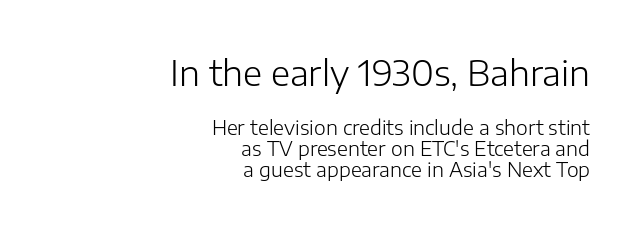
The image shows 35 px light sans-serif type, upright; set right-aligned, tight line spacing (1.06x), normal letter spacing, not underlined; the first (top) block is 1.75x larger; low stroke contrast and a medium x-height.
